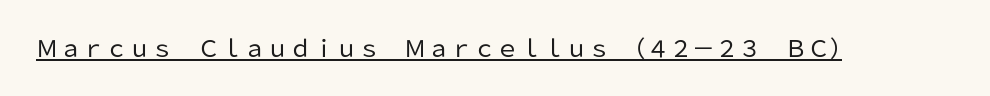
Q: Is the text bold? A: No.
Q: Is the text italic (slanted)? A: No, it is upright.
Q: Is the text underlined? A: Yes.
Q: Is the spacing between letters normal or unusually wide? A: Normal.
